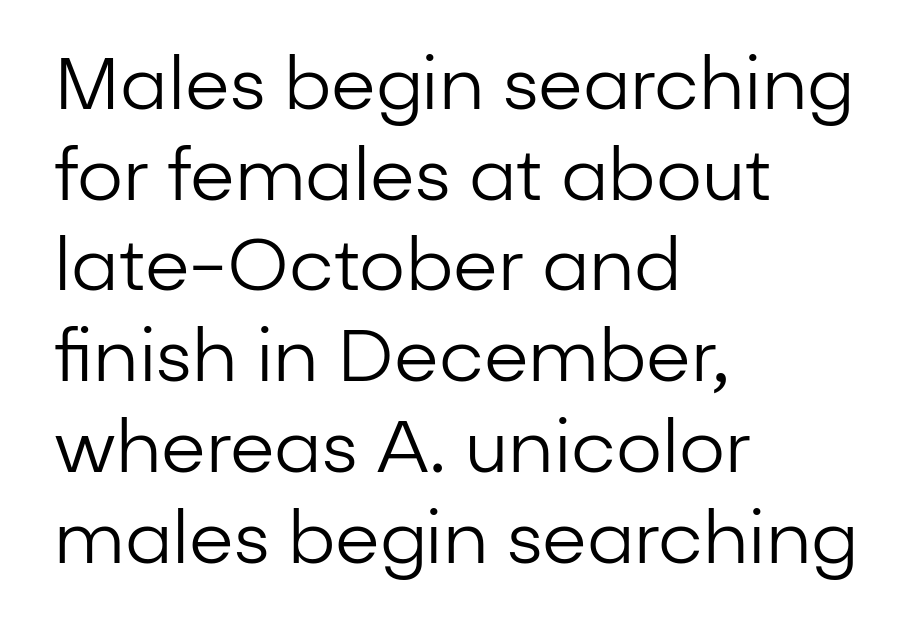
{"serif": "no", "italic": "no", "bold": "no", "weight": "regular", "width": "normal", "stroke_contrast": "low", "x_height": "medium", "monospaced": "no", "underline": "no", "align": "left", "line_spacing": "normal", "line_spacing_ratio": 1.26, "letter_spacing": "normal", "letter_spacing_em": 0.0, "glyph_px": 72}
